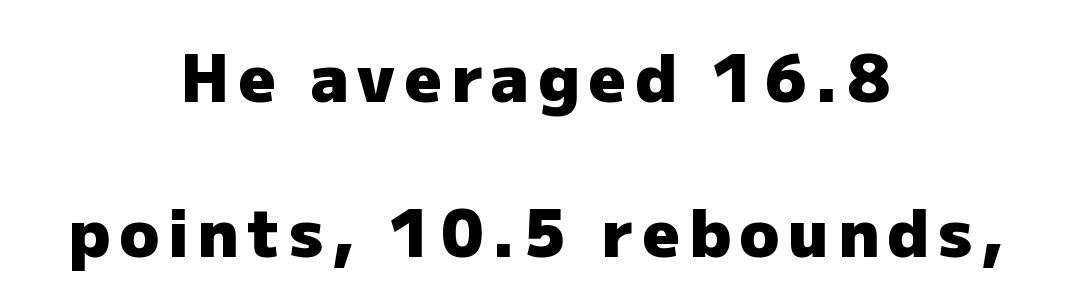
{"serif": "no", "italic": "no", "bold": "yes", "weight": "heavy", "width": "normal", "stroke_contrast": "low", "x_height": "medium", "monospaced": "no", "underline": "no", "align": "center", "line_spacing": "loose", "line_spacing_ratio": 2.39, "glyph_px": 65}
